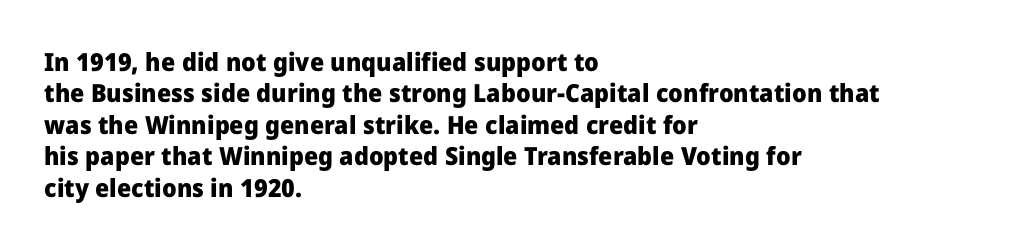
{"italic": "no", "bold": "yes", "underline": "no", "align": "left", "line_spacing": "normal", "line_spacing_ratio": 1.26, "letter_spacing": "normal", "letter_spacing_em": 0.0, "glyph_px": 25}
